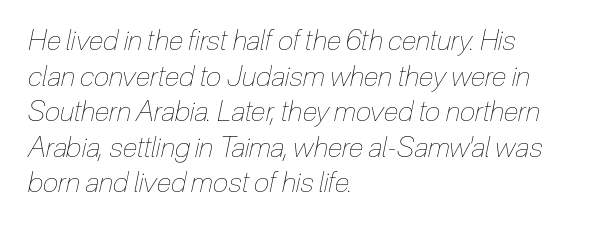
{"italic": "yes", "lean": "right", "slant_degrees": 12, "bold": "no", "weight": "thin", "width": "condensed", "stroke_contrast": "low", "x_height": "medium", "monospaced": "no", "underline": "no", "align": "left", "line_spacing": "normal", "line_spacing_ratio": 1.27, "letter_spacing": "normal", "letter_spacing_em": 0.0, "glyph_px": 28}
